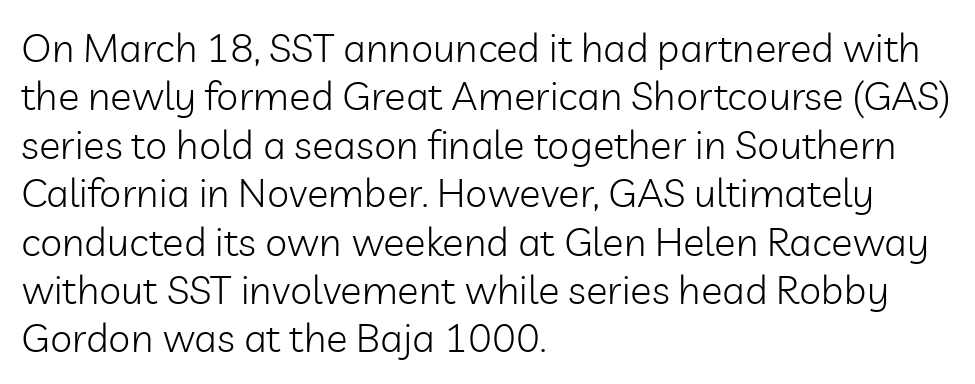
Q: Is the text bold? A: No.
Q: Is the text italic (slanted)? A: No, it is upright.
Q: Is the typeface a serif or a sans-serif typeface? A: Sans-serif.
Q: Is the text underlined? A: No.
Q: How is the paragraph aligned? A: Left-aligned.
Q: Is the spacing between letters normal or unusually wide? A: Normal.
Q: Width (condensed, normal, or wide)? A: Normal.
Q: Stroke contrast? A: Low.
Q: x-height? A: Medium.
Q: Monospaced? A: No.
